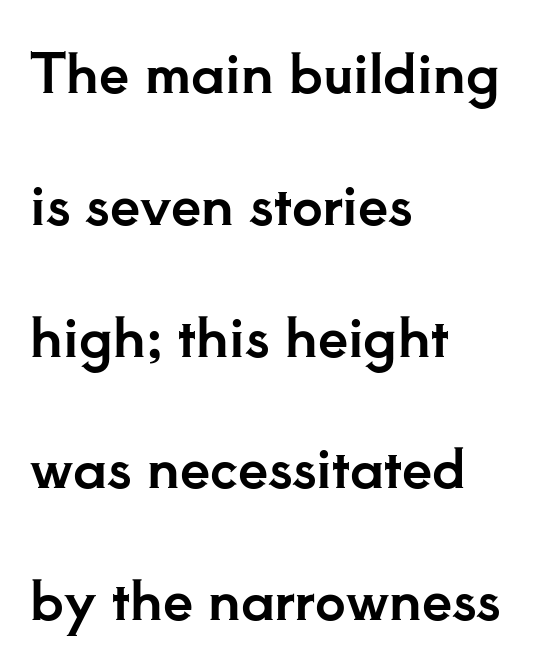
{"serif": "yes", "italic": "no", "width": "normal", "stroke_contrast": "low", "x_height": "small", "monospaced": "no", "underline": "no", "align": "left", "line_spacing": "loose", "line_spacing_ratio": 2.44, "letter_spacing": "normal", "letter_spacing_em": 0.0, "glyph_px": 54}
